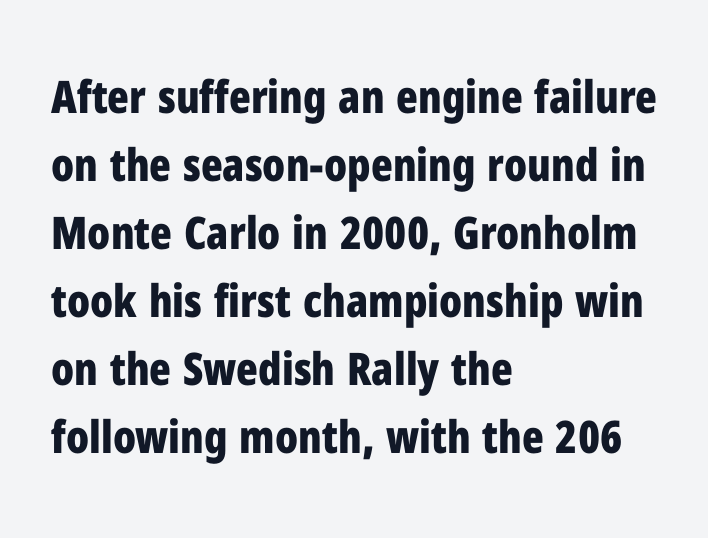
I'd describe the lettering as bold — thick and assertive. These lines are set flush left with a ragged right edge. Regarding serifs, this sample does without them. Posture: vertical. Beneath every word, the page is bare.
